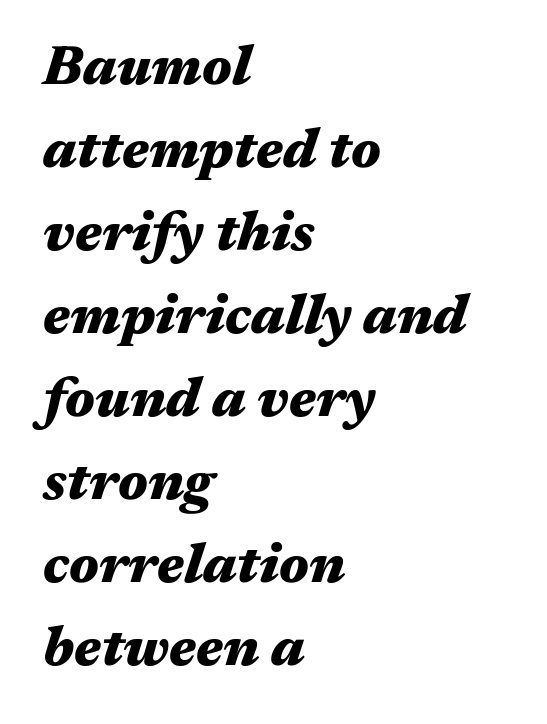
{"italic": "yes", "lean": "right", "slant_degrees": 17, "bold": "yes", "weight": "heavy", "width": "wide", "stroke_contrast": "medium", "x_height": "medium", "monospaced": "no", "underline": "no", "align": "left", "line_spacing": "normal", "line_spacing_ratio": 1.51, "letter_spacing": "normal", "letter_spacing_em": 0.0, "glyph_px": 55}
